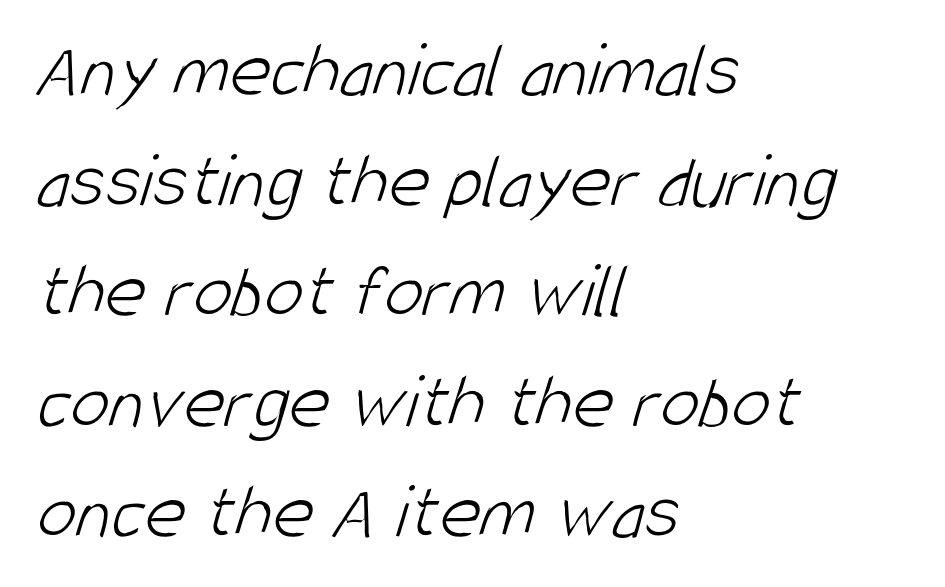
{"serif": "no", "bold": "no", "weight": "light", "width": "condensed", "stroke_contrast": "low", "x_height": "large", "monospaced": "no", "underline": "no", "align": "left", "line_spacing": "normal", "line_spacing_ratio": 1.4, "letter_spacing": "normal", "letter_spacing_em": 0.0, "glyph_px": 79}
